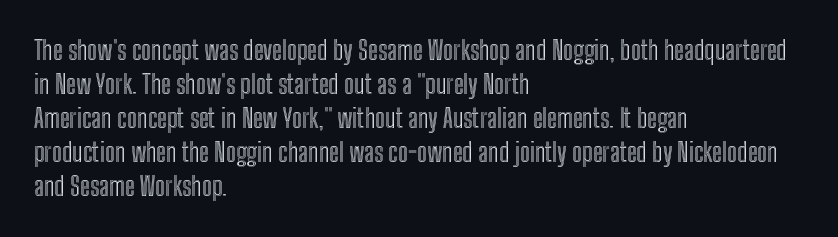
Q: Is the text italic (slanted)? A: No, it is upright.
Q: Is the text underlined? A: No.
Q: How is the paragraph aligned? A: Left-aligned.
Q: Is the spacing between letters normal or unusually wide? A: Normal.
Q: Is the spacing between lines tight, normal or loose? A: Normal.
